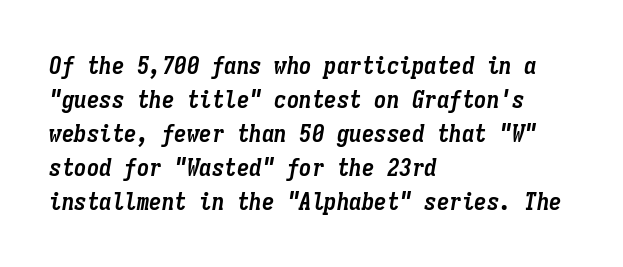
The image shows 25 px bold type, italic (leaning right); set left-aligned, normal line spacing (1.36x), normal letter spacing, not underlined.
